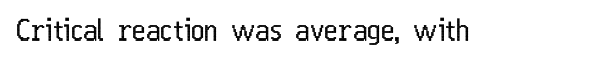
Does the type have serifs? No, each stem ends abruptly. The letters advance in unequal steps, a hallmark of proportional type. On a weight scale, this lands at 450 or below. Inter-character spacing is left at the font's built-in metrics. The space beneath each line is pristine and unruled. Posture: vertical.
